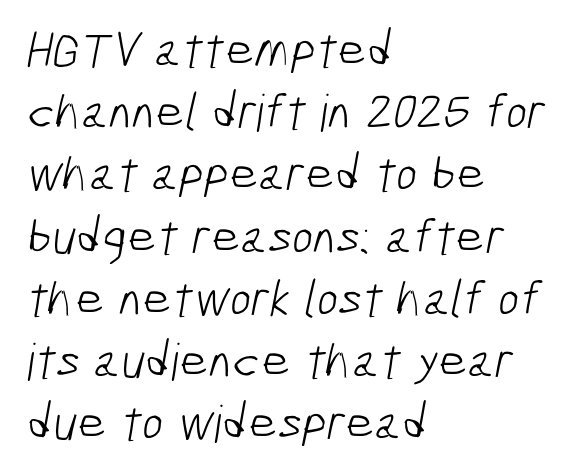
The image shows 51 px light, condensed sans-serif type; set left-aligned, line spacing 1.22x, normal letter spacing, not underlined; low stroke contrast and a medium x-height.
